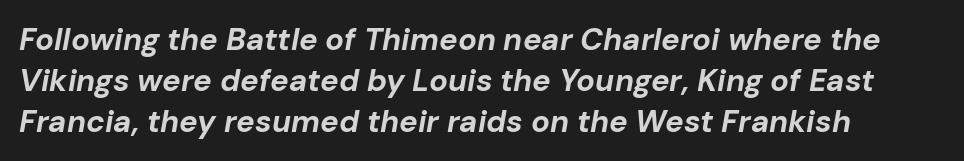
Q: Is the text bold? A: Yes.
Q: Is the text italic (slanted)? A: Yes, it leans right by about 10 degrees.
Q: Is the text underlined? A: No.
Q: How is the paragraph aligned? A: Left-aligned.
Q: Is the spacing between letters normal or unusually wide? A: Normal.
Q: Is the spacing between lines tight, normal or loose? A: Normal.
Q: Width (condensed, normal, or wide)? A: Normal.
Q: Stroke contrast? A: Low.
Q: x-height? A: Medium.
Q: Monospaced? A: No.
